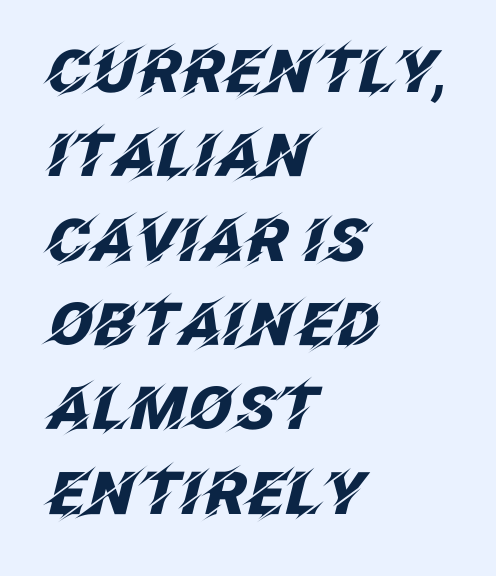
Pretty heavy lettering here — definitely bold. Interline gaps are of average width in this sample. The string is rendered with underlining switched off. Note the varied advance widths — an 'i' is clearly narrower than an 'm'.
